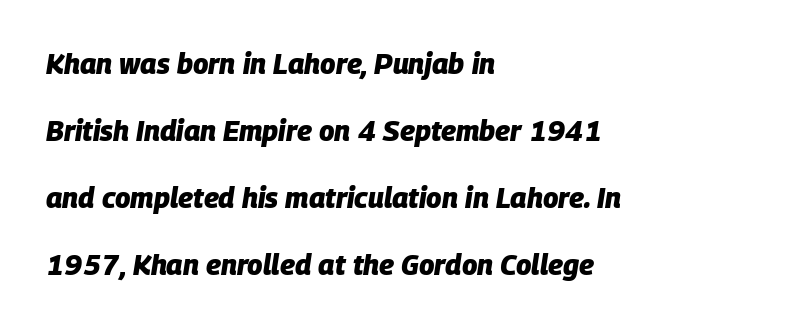
{"italic": "yes", "lean": "right", "slant_degrees": 9, "bold": "yes", "weight": "heavy", "width": "normal", "stroke_contrast": "low", "x_height": "large", "monospaced": "no", "underline": "no", "align": "left", "line_spacing": "loose", "line_spacing_ratio": 2.39, "letter_spacing": "normal", "letter_spacing_em": 0.0, "glyph_px": 28}
